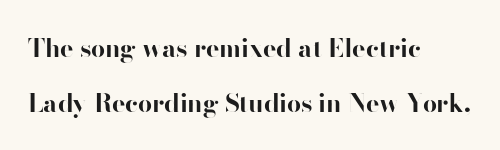
Q: Is the text bold? A: Yes.
Q: Is the text italic (slanted)? A: No, it is upright.
Q: Is the text underlined? A: No.
Q: How is the paragraph aligned? A: Left-aligned.
Q: Is the spacing between letters normal or unusually wide? A: Normal.
Q: Is the spacing between lines tight, normal or loose? A: Loose.
